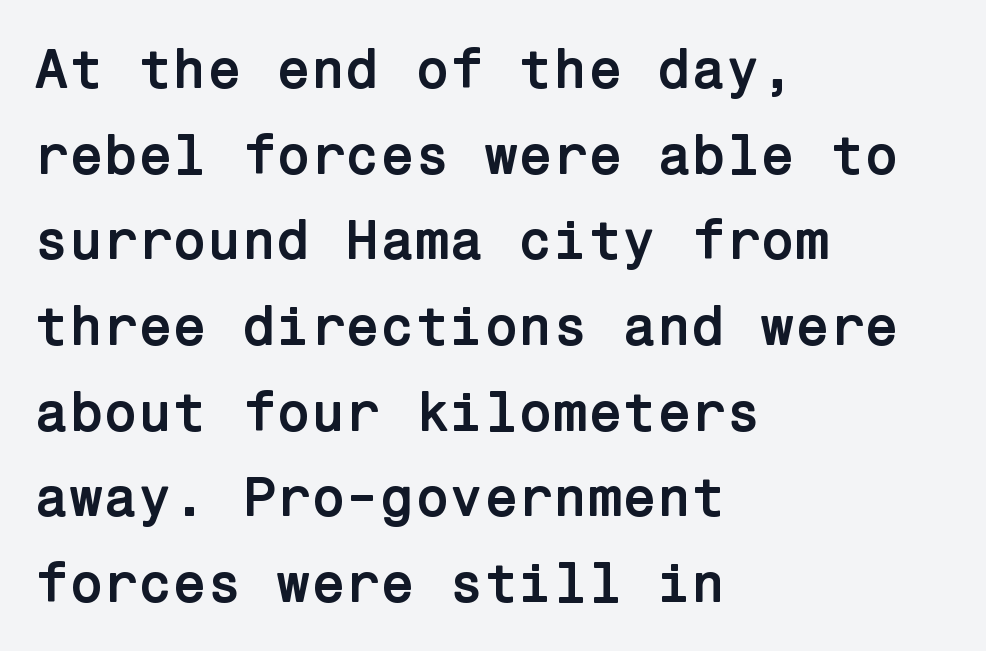
The designer went with a sans here, leaving each stem footless. Glance below the letters and you will spot only blank space. Baseline-to-baseline distance is the conventional proportion of letter height. Typeset ragged right — the left edge is the straight one.
